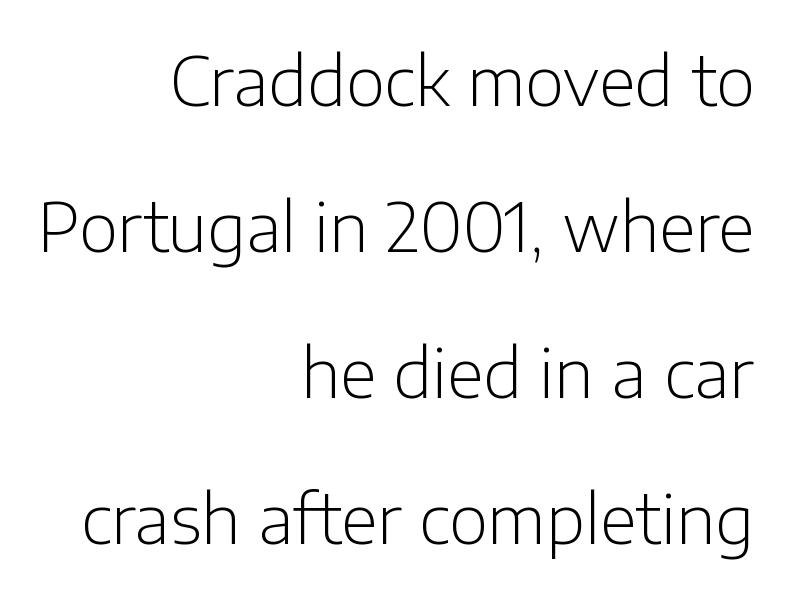
Q: Is the text bold? A: No.
Q: Is the text italic (slanted)? A: No, it is upright.
Q: Is the typeface a serif or a sans-serif typeface? A: Sans-serif.
Q: Is the text underlined? A: No.
Q: How is the paragraph aligned? A: Right-aligned.
Q: Is the spacing between letters normal or unusually wide? A: Normal.
Q: Is the spacing between lines tight, normal or loose? A: Loose.
Q: Width (condensed, normal, or wide)? A: Normal.
Q: Stroke contrast? A: Low.
Q: x-height? A: Medium.
Q: Monospaced? A: No.
